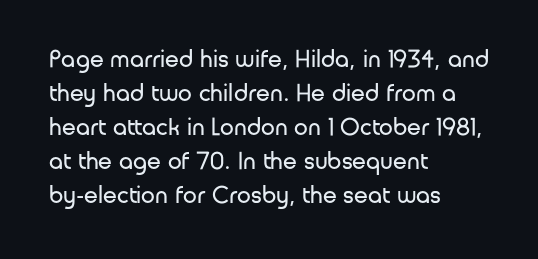
The image shows 25 px text type, upright; set left-aligned, normal line spacing (1.36x), normal letter spacing, not underlined.
